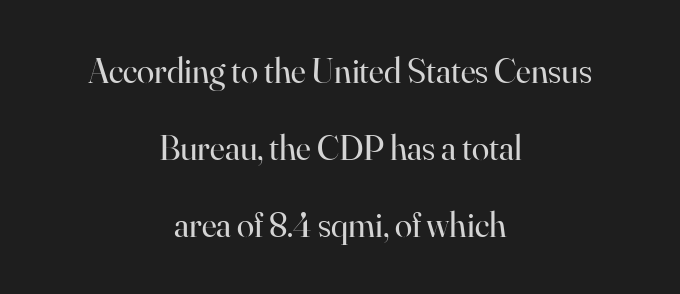
Compared with typical body copy, the letter spacing here is the same. Loosely led — the rows are spread out. This sample has the flowing, uneven cadence of proportional lettering. These glyphs show unthickened strokes, regular width or finer.
